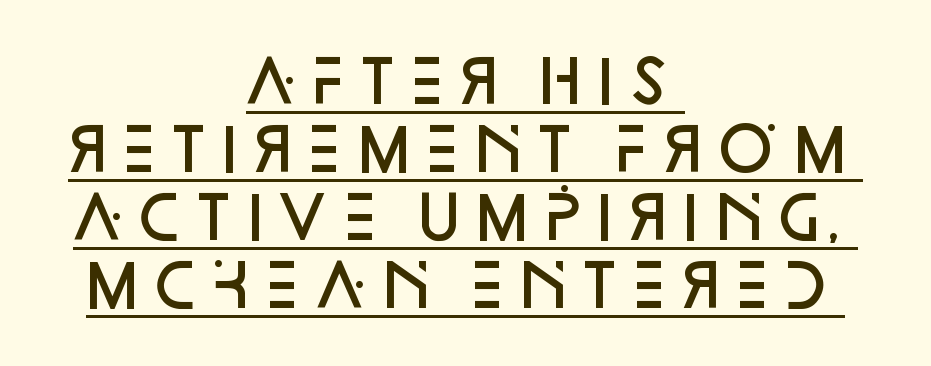
{"serif": "no", "italic": "no", "bold": "semi", "weight": "semibold", "width": "normal", "stroke_contrast": "low", "x_height": "large", "monospaced": "no", "underline": "yes", "align": "center", "line_spacing_ratio": 1.17, "letter_spacing": "normal", "letter_spacing_em": 0.0, "glyph_px": 58}
